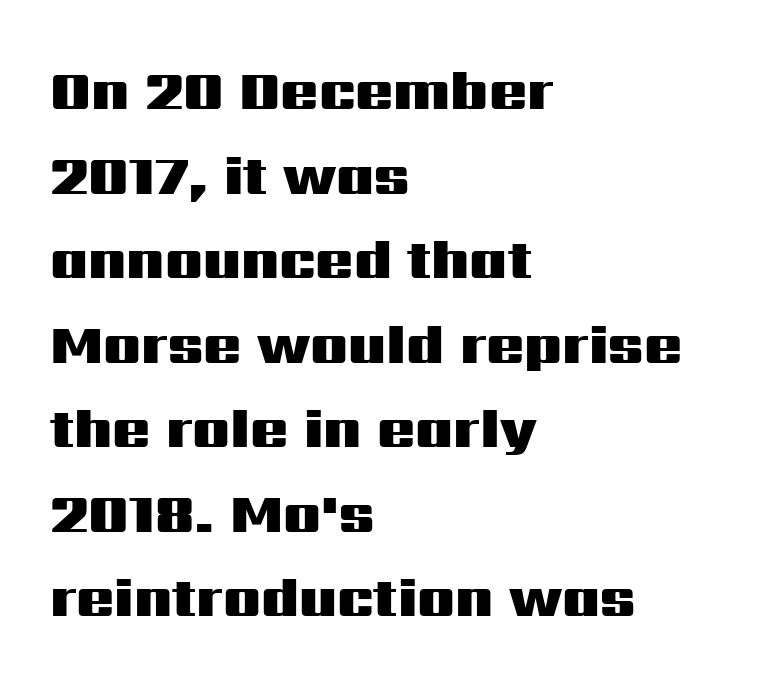
{"serif": "no", "italic": "no", "bold": "yes", "weight": "heavy", "width": "wide", "stroke_contrast": "medium", "x_height": "medium", "monospaced": "no", "underline": "no", "align": "left", "line_spacing": "normal", "line_spacing_ratio": 1.51, "letter_spacing": "normal", "letter_spacing_em": 0.0, "glyph_px": 56}
